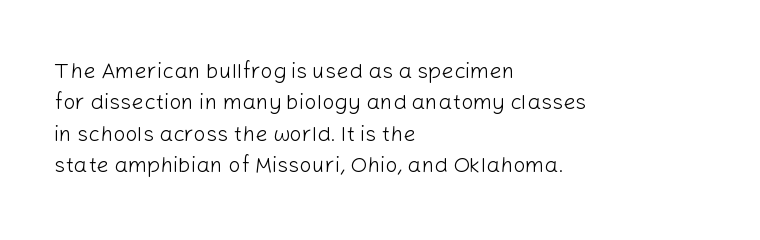
{"italic": "no", "bold": "no", "underline": "no", "align": "left", "line_spacing": "normal", "line_spacing_ratio": 1.43, "letter_spacing": "normal", "letter_spacing_em": 0.0, "glyph_px": 22}
